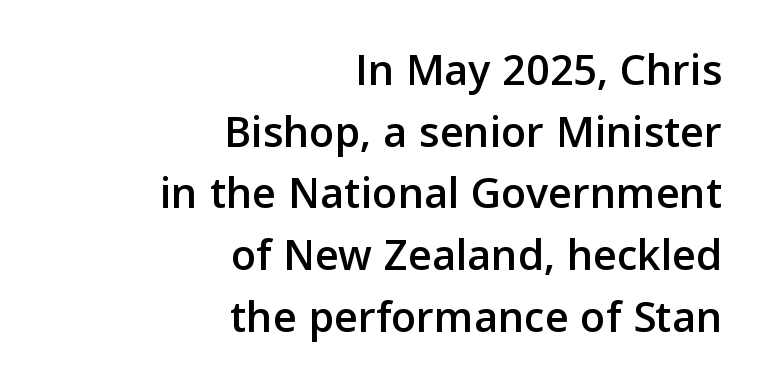
{"serif": "no", "italic": "no", "width": "normal", "stroke_contrast": "low", "x_height": "medium", "monospaced": "no", "underline": "no", "align": "right", "line_spacing": "normal", "line_spacing_ratio": 1.34, "letter_spacing": "normal", "letter_spacing_em": 0.0, "glyph_px": 46}
